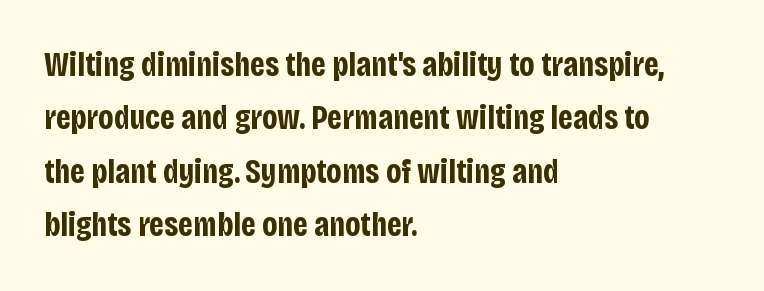
Q: Is the text bold? A: Yes.
Q: Is the text italic (slanted)? A: No, it is upright.
Q: Is the typeface a serif or a sans-serif typeface? A: Sans-serif.
Q: Is the text underlined? A: No.
Q: How is the paragraph aligned? A: Left-aligned.
Q: Is the spacing between letters normal or unusually wide? A: Normal.
Q: Is the spacing between lines tight, normal or loose? A: Normal.
Q: Width (condensed, normal, or wide)? A: Condensed.
Q: Stroke contrast? A: Low.
Q: x-height? A: Large.
Q: Monospaced? A: No.
